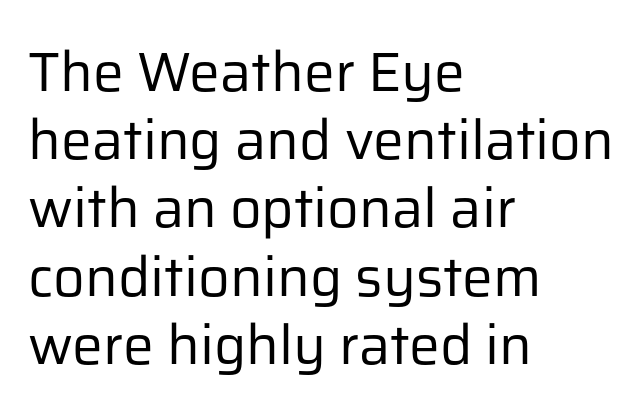
Character widths vary here, with narrow letters taking less room than wide ones. Stroke terminals: plain, sans-serif. Do the letters lean? They stand straight. Line starts are locked; line ends wander.
